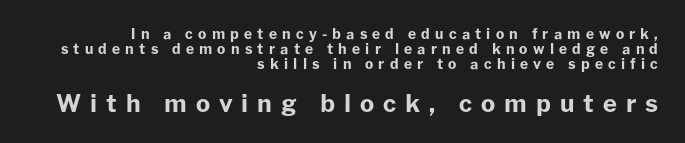
{"italic": "no", "bold": "yes", "underline": "no", "align": "right", "line_spacing": "tight", "line_spacing_ratio": 1.06, "letter_spacing": "wide", "letter_spacing_em": 0.37, "larger_block": "second", "size_ratio": 1.71, "glyph_px": 24}
